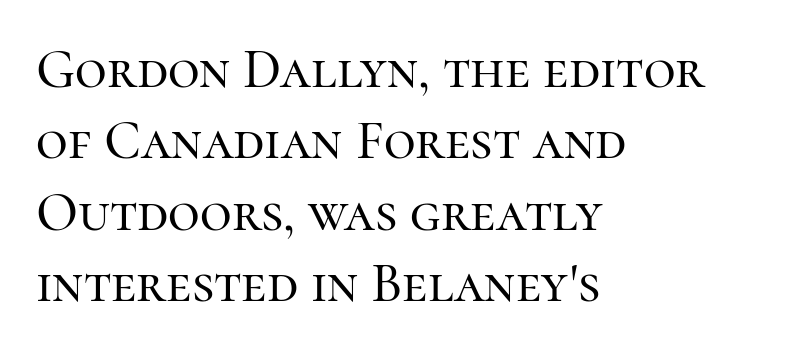
{"serif": "yes", "italic": "no", "width": "normal", "stroke_contrast": "high", "x_height": "medium", "monospaced": "no", "underline": "no", "align": "left", "line_spacing": "normal", "line_spacing_ratio": 1.3, "letter_spacing": "normal", "letter_spacing_em": 0.0, "glyph_px": 55}
